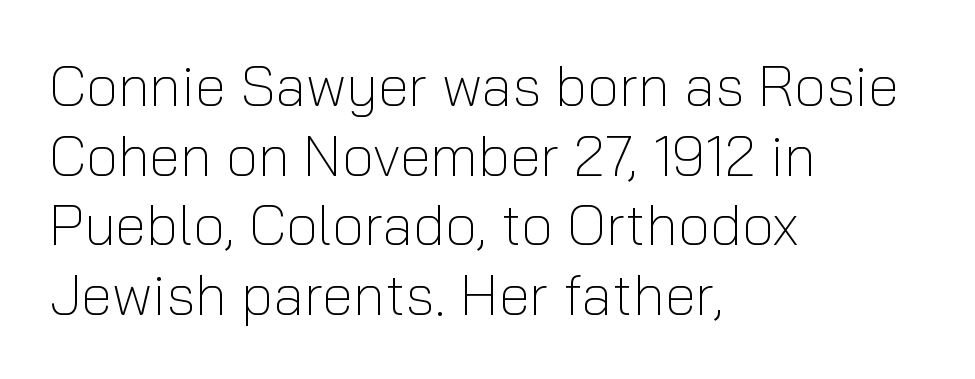
Unlike italic type, these characters show no tilt at all. The passage shown is typeset with a sans-serif family. In terms of letterspacing, this is plain default setting. Character widths vary here, with narrow letters taking less room than wide ones.
